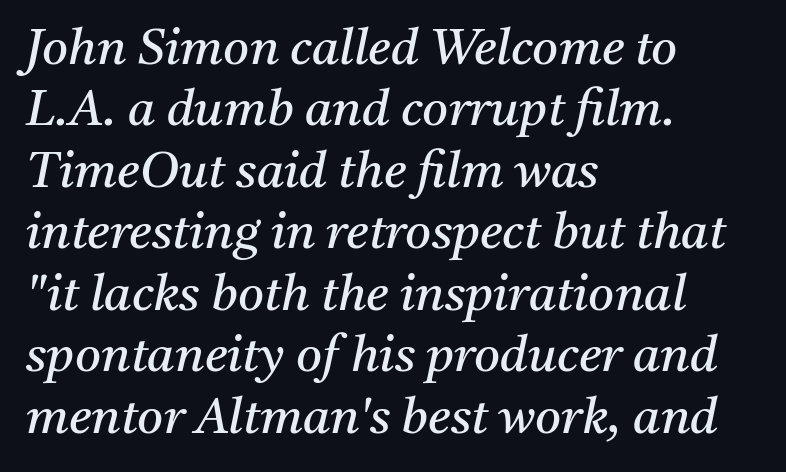
{"serif": "yes", "italic": "yes", "lean": "right", "slant_degrees": 11, "bold": "no", "weight": "regular", "width": "normal", "stroke_contrast": "medium", "x_height": "medium", "monospaced": "no", "underline": "no", "align": "left", "line_spacing_ratio": 1.23, "letter_spacing": "normal", "letter_spacing_em": 0.0, "glyph_px": 50}
